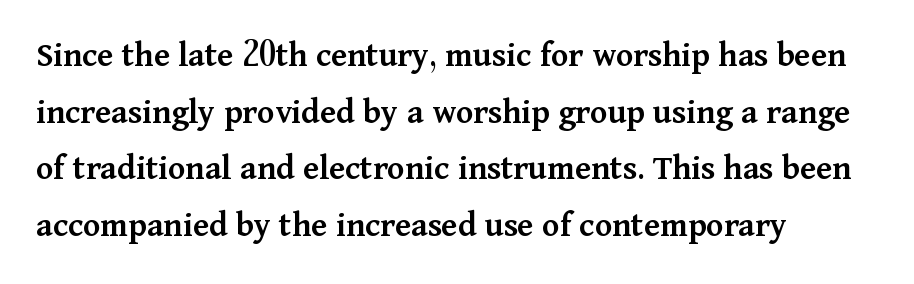
The letters carry serifs — small finishing strokes at the ends of their stems. Nope, not italic — everything's standing straight. Character widths vary here, with narrow letters taking less room than wide ones. The lines sit at an ordinary, default distance from one another.
